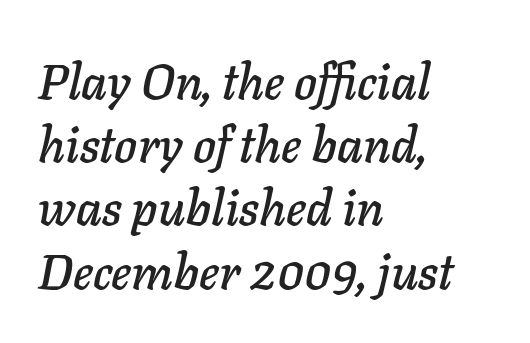
{"italic": "yes", "lean": "right", "slant_degrees": 11, "width": "normal", "stroke_contrast": "low", "x_height": "medium", "monospaced": "no", "underline": "no", "align": "left", "line_spacing": "normal", "line_spacing_ratio": 1.29, "letter_spacing": "normal", "letter_spacing_em": 0.0, "glyph_px": 49}
